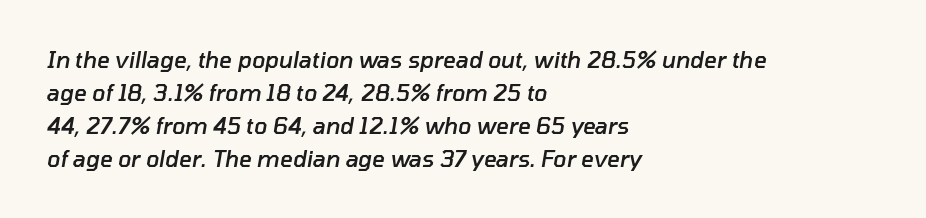
Q: Is the text bold? A: Semi-bold.
Q: Is the text italic (slanted)? A: Yes, it leans right by about 10 degrees.
Q: Is the text underlined? A: No.
Q: How is the paragraph aligned? A: Left-aligned.
Q: Is the spacing between letters normal or unusually wide? A: Normal.
Q: Is the spacing between lines tight, normal or loose? A: Normal.
